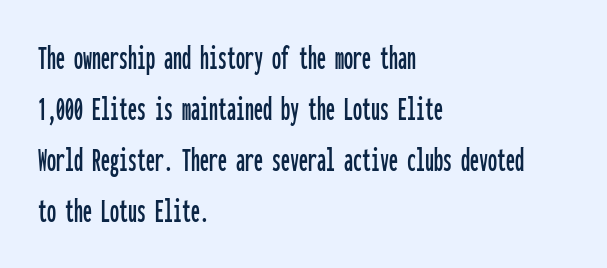
Each letter's strokes conclude bluntly, with no projecting serifs. Between one letter and the next there's only the usual sliver of space. Layout note: lines flush left. Each letter, wide or thin by design, is forced into the same width here. The foot of each line stays bare and open.
